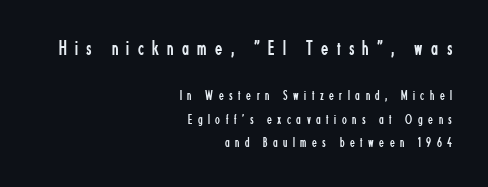
Unlike italic type, these characters show no tilt at all. These lines are set flush right with a ragged left edge. Whoever set this chose a conventional vertical rhythm. Underlining? Definitely not there. In this sample the first text group is rendered at the bigger scale. The characters are drawn with everyday or finer stroke widths.
